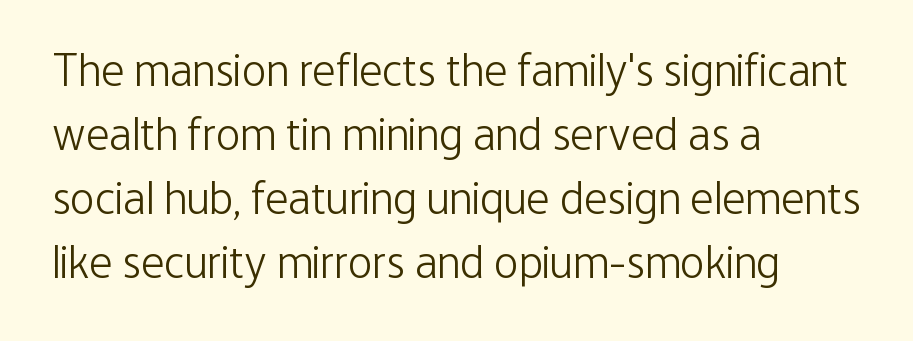
{"serif": "no", "italic": "no", "bold": "no", "weight": "light", "width": "condensed", "stroke_contrast": "low", "x_height": "medium", "monospaced": "no", "underline": "no", "align": "left", "line_spacing": "normal", "line_spacing_ratio": 1.39, "letter_spacing": "normal", "letter_spacing_em": 0.0, "glyph_px": 46}
